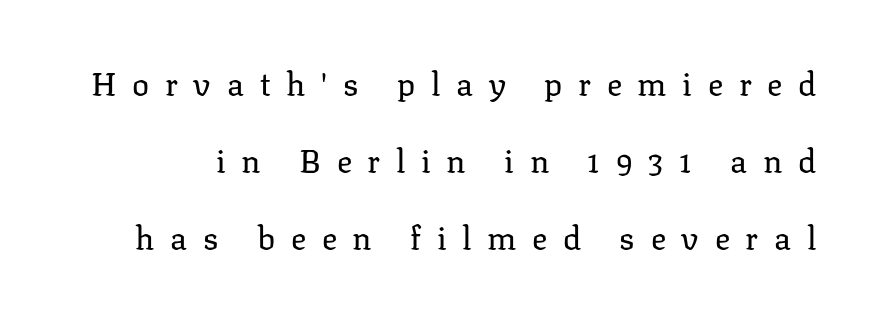
{"serif": "yes", "italic": "no", "bold": "no", "weight": "regular", "width": "normal", "stroke_contrast": "low", "x_height": "medium", "monospaced": "no", "underline": "no", "line_spacing": "loose", "line_spacing_ratio": 2.41, "letter_spacing": "wide", "letter_spacing_em": 0.49, "glyph_px": 32}
